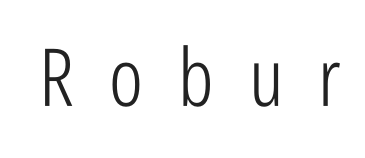
Letter spacing: wide. Ordinary non-slanted type is in use. Character widths vary here, with narrow letters taking less room than wide ones. You can tell from the bare stems that sans-serif type was used.
